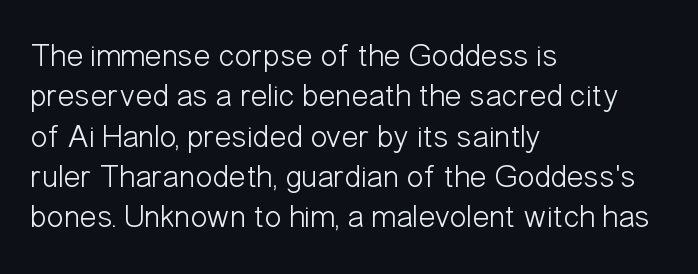
Q: Is the text bold? A: No.
Q: Is the text italic (slanted)? A: No, it is upright.
Q: Is the typeface a serif or a sans-serif typeface? A: Sans-serif.
Q: Is the text underlined? A: No.
Q: How is the paragraph aligned? A: Left-aligned.
Q: Is the spacing between letters normal or unusually wide? A: Normal.
Q: Is the spacing between lines tight, normal or loose? A: Normal.
Q: Width (condensed, normal, or wide)? A: Condensed.
Q: Stroke contrast? A: Low.
Q: x-height? A: Medium.
Q: Monospaced? A: No.
